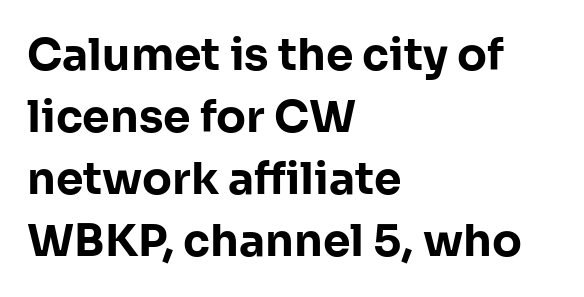
The image shows 44 px bold sans-serif type, upright; set left-aligned, normal line spacing (1.41x), normal letter spacing, not underlined; low stroke contrast and a medium x-height.
